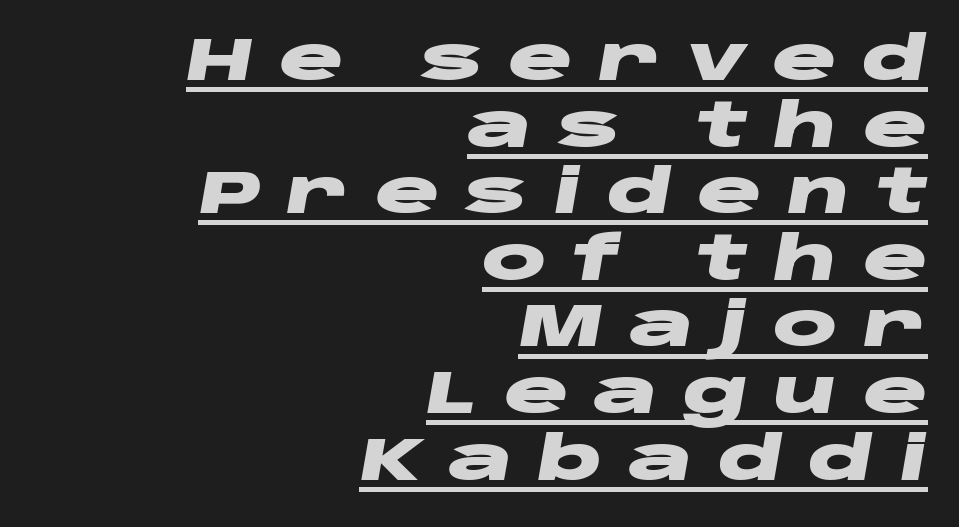
Leading: reduced. Quick note: underline on. The typesetter chose a ragged-left arrangement here. Each word looks stretched out because of the extra space between its letters. The letters are bold, with thick, heavy strokes.
